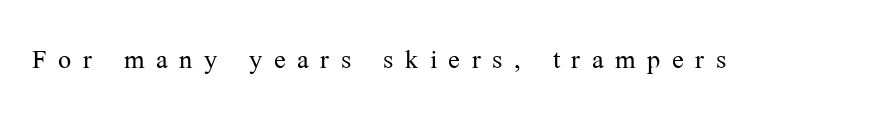
{"serif": "yes", "italic": "no", "bold": "no", "weight": "light", "width": "normal", "stroke_contrast": "medium", "x_height": "medium", "monospaced": "no", "underline": "no", "letter_spacing": "wide", "letter_spacing_em": 0.33, "glyph_px": 35}
